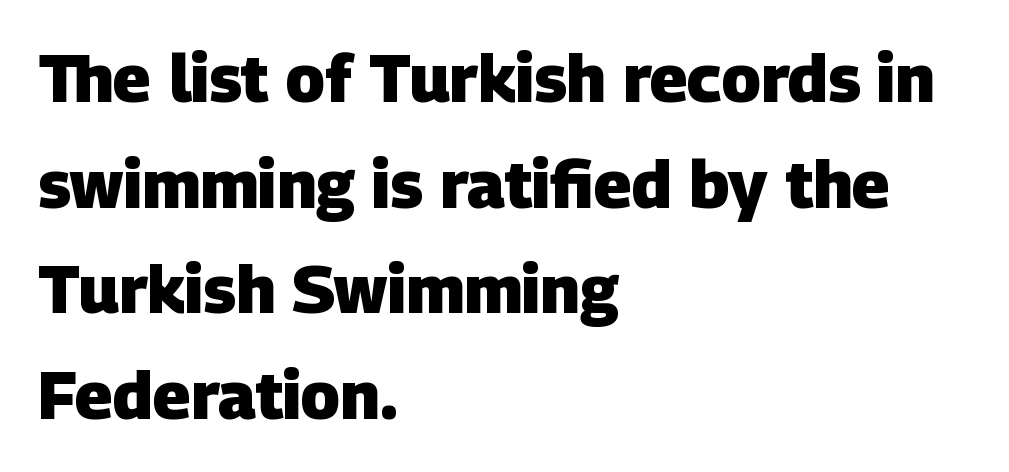
Q: Is the text bold? A: Yes.
Q: Is the typeface a serif or a sans-serif typeface? A: Sans-serif.
Q: Is the text underlined? A: No.
Q: How is the paragraph aligned? A: Left-aligned.
Q: Is the spacing between letters normal or unusually wide? A: Normal.
Q: Is the spacing between lines tight, normal or loose? A: Normal.
Q: Width (condensed, normal, or wide)? A: Normal.
Q: Stroke contrast? A: Low.
Q: x-height? A: Large.
Q: Monospaced? A: No.
